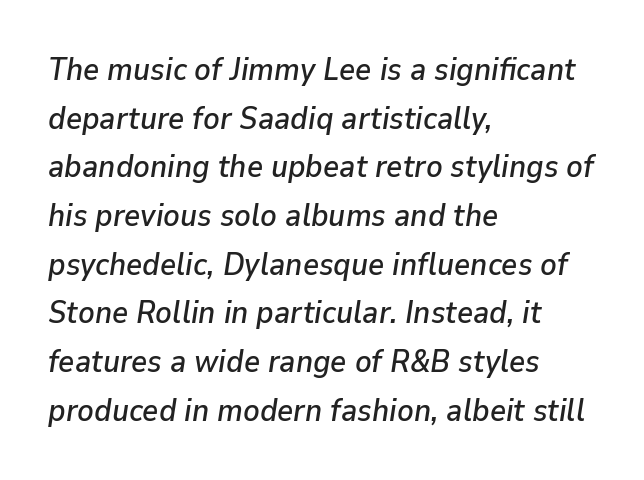
The image shows 31 px text type, italic (leaning right); set left-aligned, normal line spacing (1.57x), normal letter spacing, not underlined; low stroke contrast and a medium x-height.
